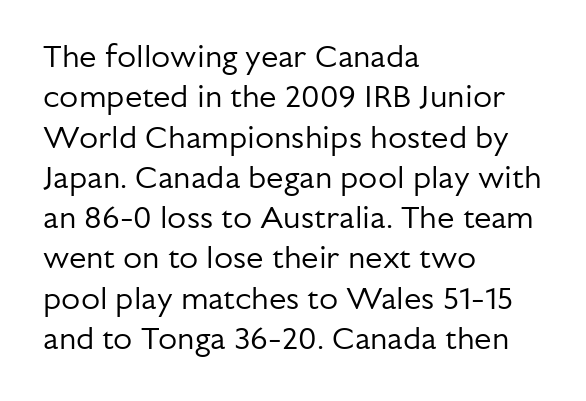
{"serif": "no", "italic": "no", "bold": "no", "weight": "regular", "width": "normal", "stroke_contrast": "low", "x_height": "medium", "monospaced": "no", "underline": "no", "align": "left", "line_spacing": "normal", "line_spacing_ratio": 1.3, "letter_spacing": "normal", "letter_spacing_em": 0.0, "glyph_px": 31}
